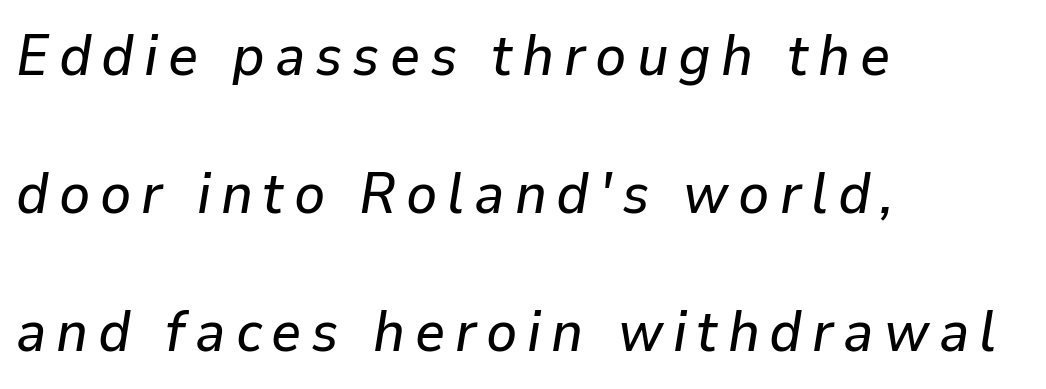
The image shows 58 px text type, italic (leaning right); set left-aligned, loose line spacing (2.38x), not underlined; low stroke contrast and a medium x-height.
